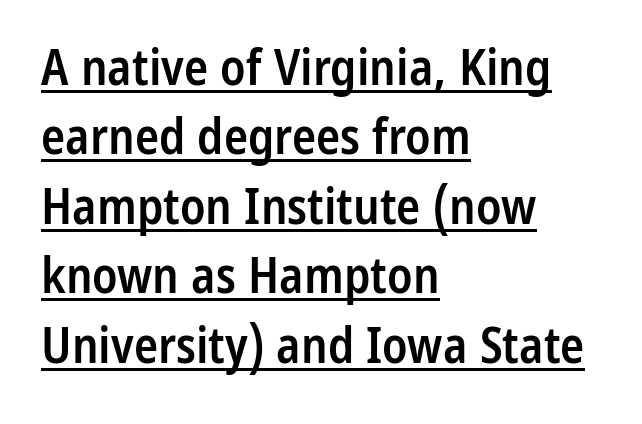
The image shows 50 px semibold, condensed sans-serif type, upright; set left-aligned, normal line spacing (1.39x), normal letter spacing, underlined; low stroke contrast and a medium x-height.
